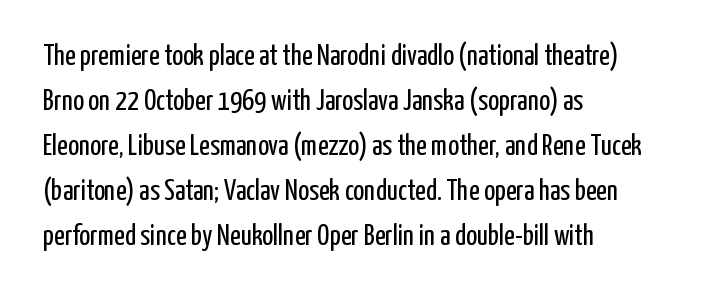
Q: Is the text bold? A: No.
Q: Is the text italic (slanted)? A: No, it is upright.
Q: Is the typeface a serif or a sans-serif typeface? A: Sans-serif.
Q: Is the text underlined? A: No.
Q: How is the paragraph aligned? A: Left-aligned.
Q: Is the spacing between letters normal or unusually wide? A: Normal.
Q: Is the spacing between lines tight, normal or loose? A: Normal.
Q: Width (condensed, normal, or wide)? A: Condensed.
Q: Stroke contrast? A: Low.
Q: x-height? A: Medium.
Q: Monospaced? A: No.
